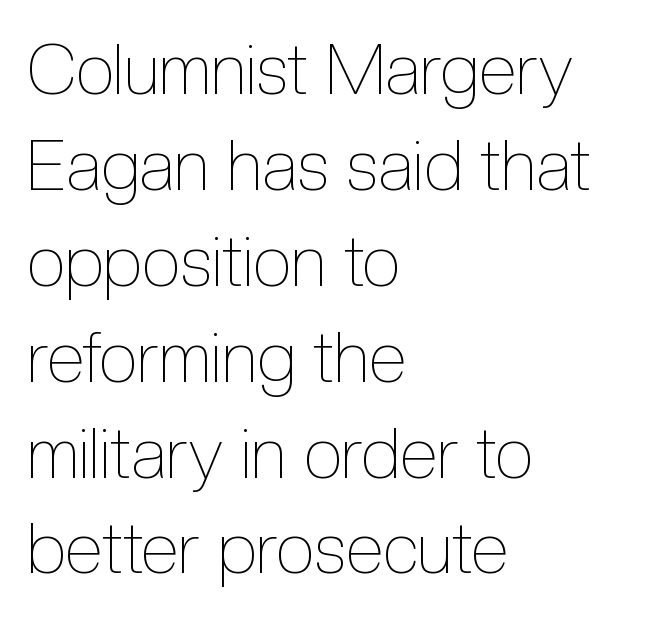
The image shows 70 px thin, condensed type, upright; set left-aligned, normal line spacing (1.37x), normal letter spacing, not underlined; a medium x-height.
